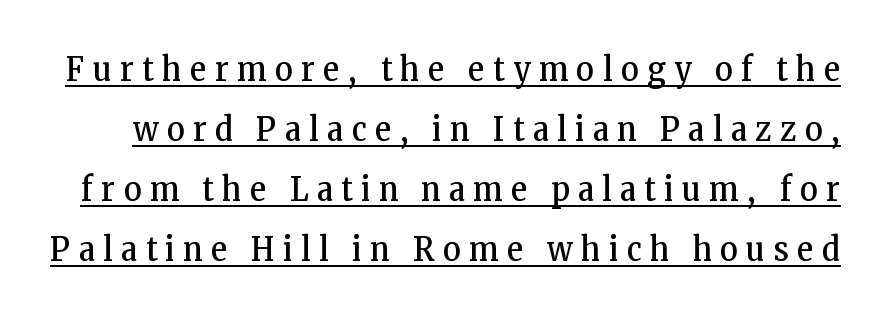
The image shows 34 px regular-weight, condensed serif type, upright; set line spacing 1.76x, unusually wide letter spacing (+0.26 em), underlined; low stroke contrast and a medium x-height.
